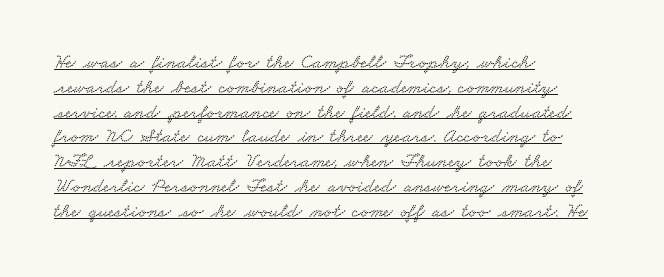
Q: Is the text underlined? A: Yes.
Q: How is the paragraph aligned? A: Left-aligned.
Q: Is the spacing between letters normal or unusually wide? A: Normal.
